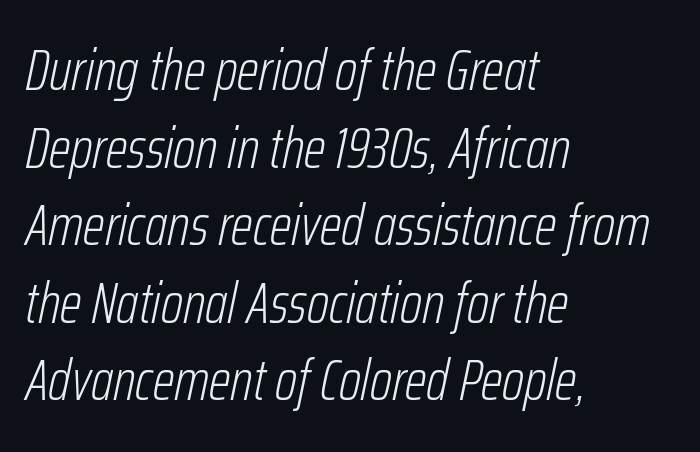
Q: Is the text bold? A: No.
Q: Is the text italic (slanted)? A: Yes, it leans right by about 12 degrees.
Q: Is the text underlined? A: No.
Q: How is the paragraph aligned? A: Left-aligned.
Q: Is the spacing between letters normal or unusually wide? A: Normal.
Q: Is the spacing between lines tight, normal or loose? A: Normal.
Q: Width (condensed, normal, or wide)? A: Condensed.
Q: Stroke contrast? A: Low.
Q: x-height? A: Medium.
Q: Monospaced? A: No.
